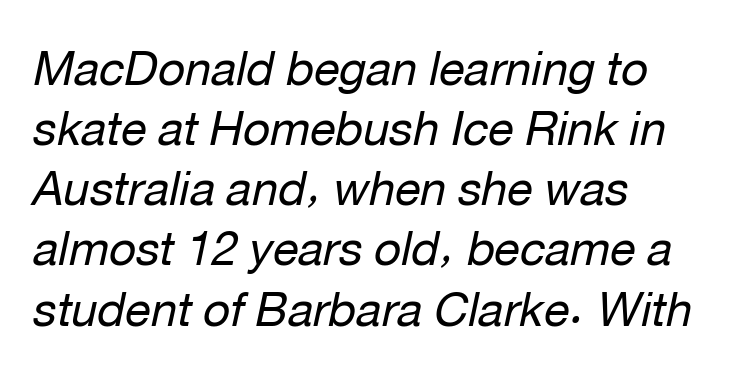
{"italic": "yes", "lean": "right", "slant_degrees": 12, "bold": "no", "weight": "regular", "width": "normal", "stroke_contrast": "low", "x_height": "medium", "monospaced": "no", "underline": "no", "align": "left", "line_spacing": "normal", "line_spacing_ratio": 1.28, "letter_spacing": "normal", "letter_spacing_em": 0.0, "glyph_px": 47}
